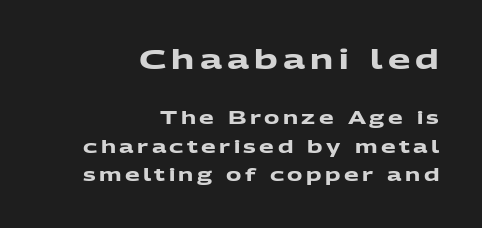
{"bold": "yes", "underline": "no", "align": "right", "line_spacing": "normal", "line_spacing_ratio": 1.67, "letter_spacing": "wide", "letter_spacing_em": 0.2, "larger_block": "first", "size_ratio": 1.53, "glyph_px": 26}
